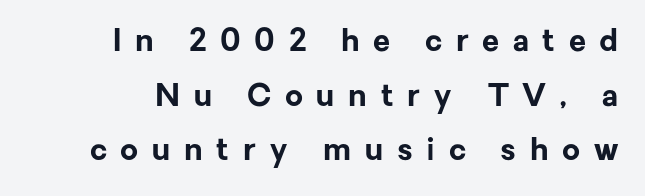
The image shows 31 px bold sans-serif type, upright; set line spacing 1.76x, unusually wide letter spacing (+0.44 em), not underlined; low stroke contrast and a medium x-height.
